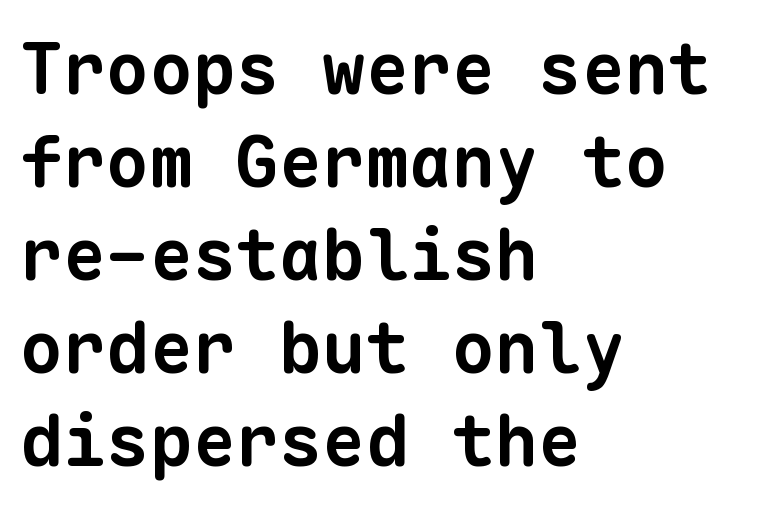
In terms of letterform style, serifs are entirely absent. Default kerning and tracking; the words read as compact shapes. This rendering uses left alignment, leaving the right contour irregular. Rule under the text: the space is simply empty. Weight check: bold — yes, fully.
